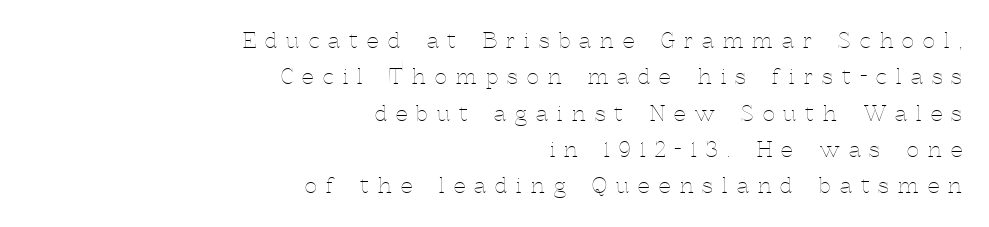
Line endings align vertically; line beginnings do not. A clean baseline with only descenders dipping below it. This sample uses an upright cut, with every glyph sitting square on the baseline. Here the glyphs are tracked loosely, breaking word shapes into spaced letters. A quiet, ordinary-to-light weight characterises the typeface.
